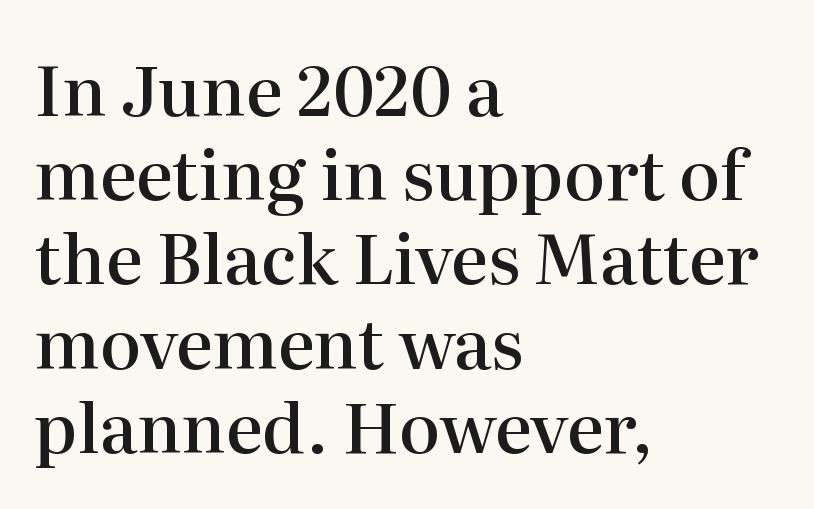
{"serif": "yes", "italic": "no", "bold": "semi", "weight": "semibold", "width": "normal", "stroke_contrast": "high", "x_height": "medium", "monospaced": "no", "underline": "no", "align": "left", "line_spacing_ratio": 1.22, "letter_spacing": "normal", "letter_spacing_em": 0.0, "glyph_px": 69}
